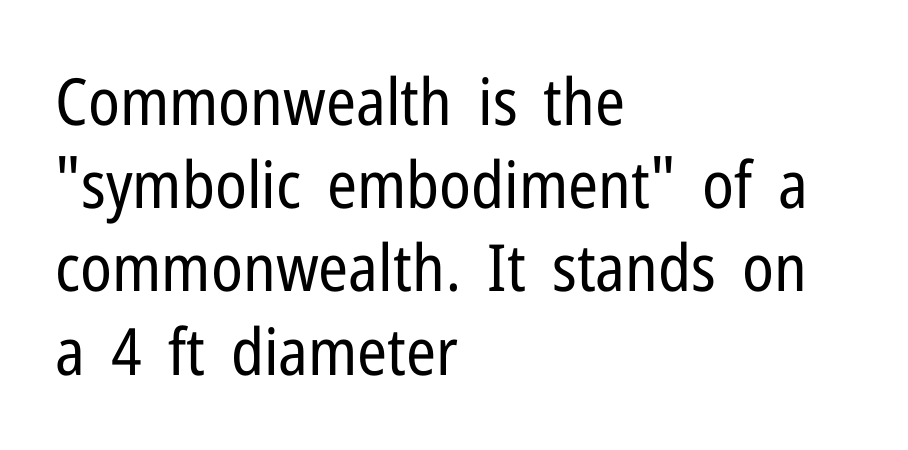
The image shows 65 px regular-weight, condensed sans-serif type, upright; set left-aligned, normal line spacing (1.28x), normal letter spacing, not underlined; low stroke contrast and a medium x-height.
